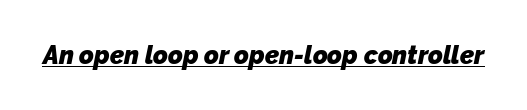
{"bold": "yes", "underline": "yes", "letter_spacing": "normal", "letter_spacing_em": 0.0, "glyph_px": 25}
